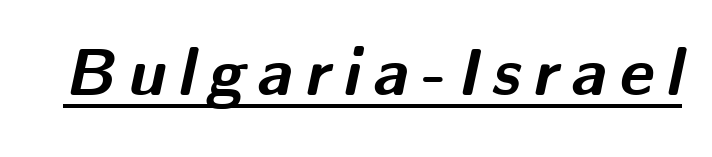
The image shows 67 px bold type, italic (leaning right); set underlined; medium stroke contrast and a medium x-height.
